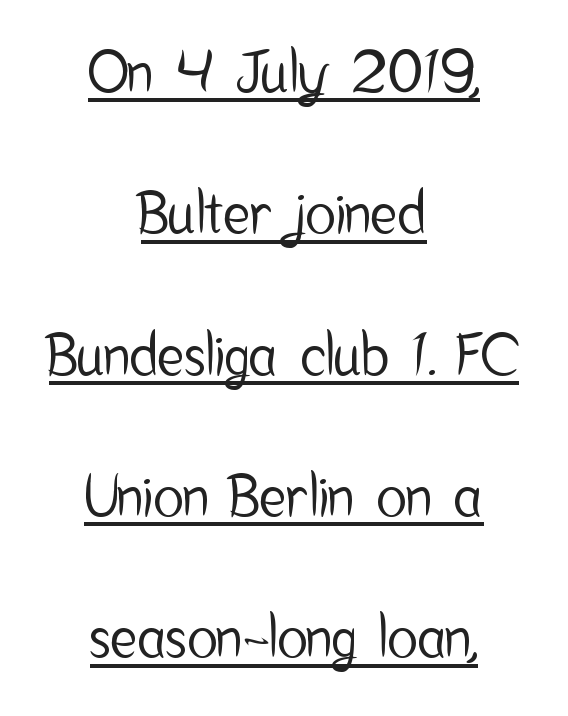
{"serif": "no", "italic": "no", "width": "condensed", "stroke_contrast": "low", "x_height": "medium", "monospaced": "no", "underline": "yes", "align": "center", "line_spacing": "loose", "line_spacing_ratio": 2.48, "letter_spacing": "normal", "letter_spacing_em": 0.0, "glyph_px": 57}
